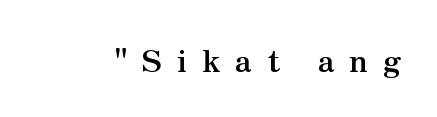
The image shows 31 px semibold serif type, upright; set unusually wide letter spacing (+0.48 em), not underlined; medium stroke contrast and a small x-height.
